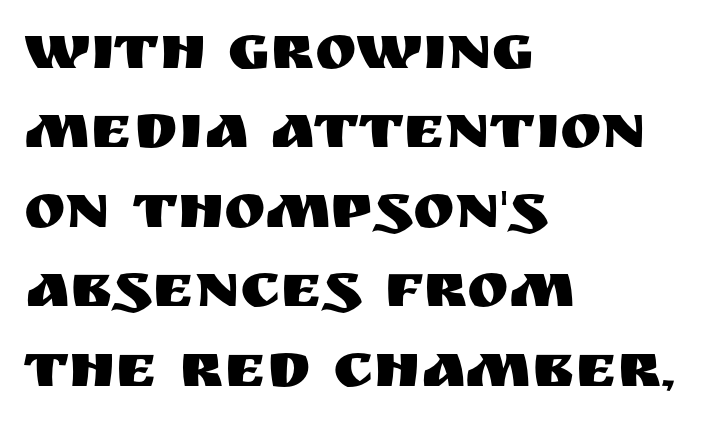
The image shows 63 px sans-serif type, upright; set left-aligned, normal line spacing (1.26x), normal letter spacing, not underlined; medium stroke contrast and a large x-height.
